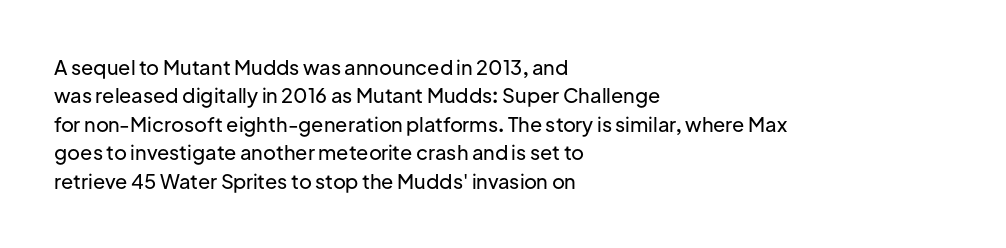
The image shows 20 px text type, upright; set left-aligned, normal line spacing (1.42x), normal letter spacing, not underlined.
